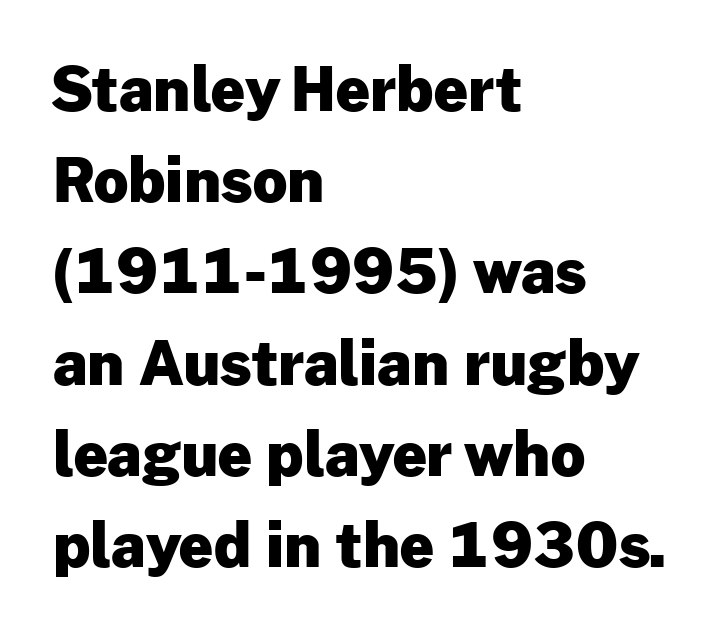
The passage shown is emphatically bold. The type is set solid horizontally, with unmodified tracking. Reading down the block, your eye returns to a fixed left position each line. Here the designer chose a conventional face with non-uniform glyph widths.
